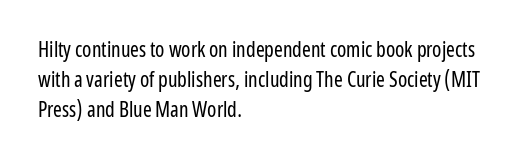
The image shows 21 px text type, upright; set left-aligned, normal line spacing (1.42x), normal letter spacing, not underlined.
